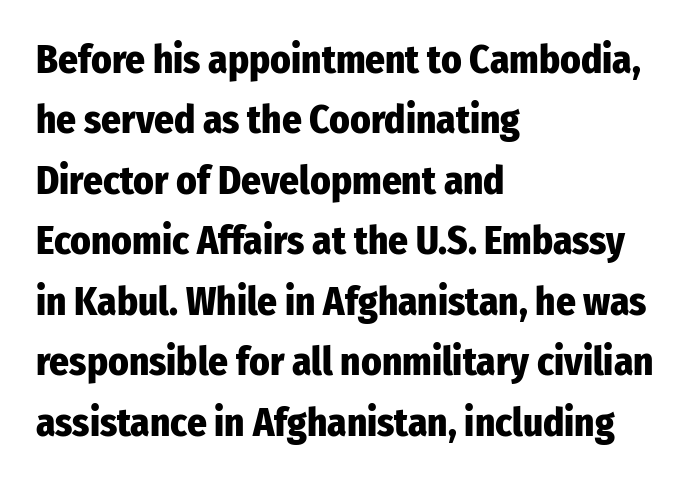
Ascenders rise straight up at ninety degrees. Inter-character spacing is left at the font's built-in metrics. Regular leading. The glyphs in this specimen are sans serif. Varying glyph widths throughout — classic text-font behaviour.
